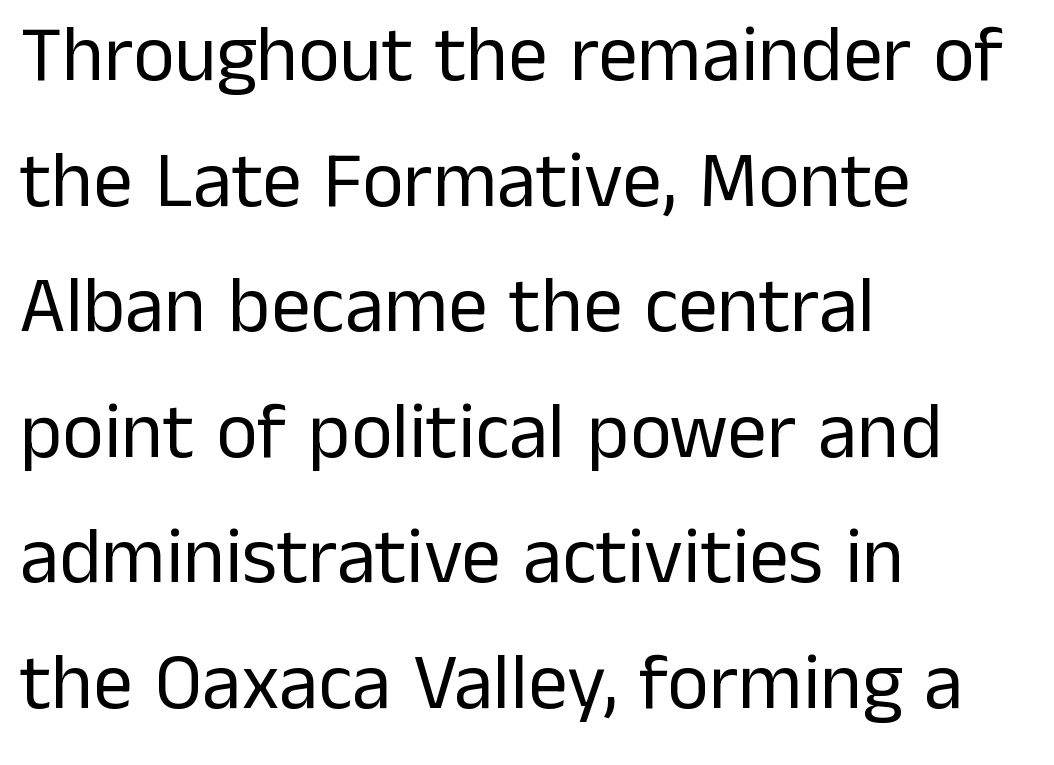
The image shows 79 px regular-weight sans-serif type, upright; set left-aligned, normal line spacing (1.59x), normal letter spacing, not underlined; low stroke contrast and a medium x-height.
